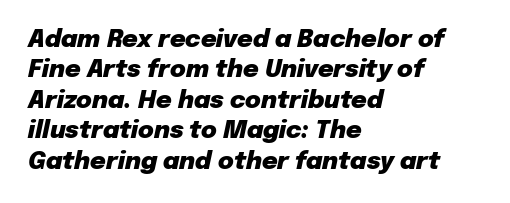
{"italic": "yes", "lean": "right", "slant_degrees": 12, "bold": "yes", "underline": "no", "align": "left", "line_spacing": "normal", "line_spacing_ratio": 1.27, "letter_spacing": "normal", "letter_spacing_em": 0.0, "glyph_px": 24}
